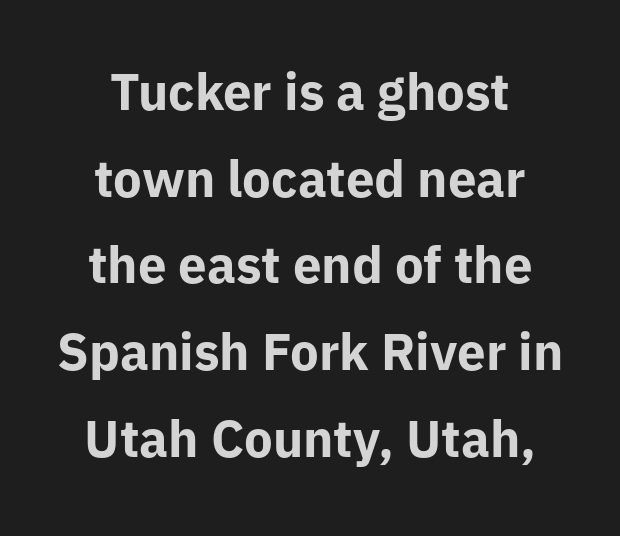
The image shows 51 px bold sans-serif type, upright; set centered, normal line spacing (1.7x), normal letter spacing, not underlined; low stroke contrast and a medium x-height.
